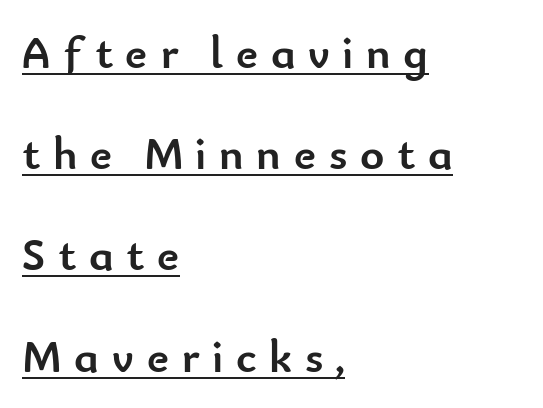
Q: Is the text bold? A: Yes.
Q: Is the text italic (slanted)? A: No, it is upright.
Q: Is the typeface a serif or a sans-serif typeface? A: Sans-serif.
Q: Is the text underlined? A: Yes.
Q: How is the paragraph aligned? A: Left-aligned.
Q: Is the spacing between letters normal or unusually wide? A: Unusually wide.
Q: Is the spacing between lines tight, normal or loose? A: Loose.
Q: Width (condensed, normal, or wide)? A: Normal.
Q: Stroke contrast? A: Low.
Q: x-height? A: Small.
Q: Monospaced? A: No.
